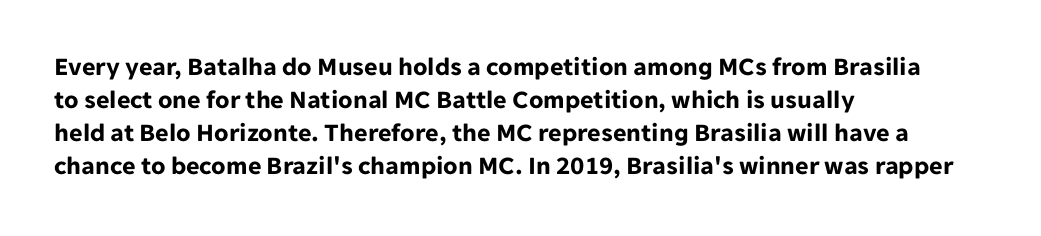
The image shows 26 px bold type, upright; set left-aligned, normal line spacing (1.27x), normal letter spacing, not underlined.
